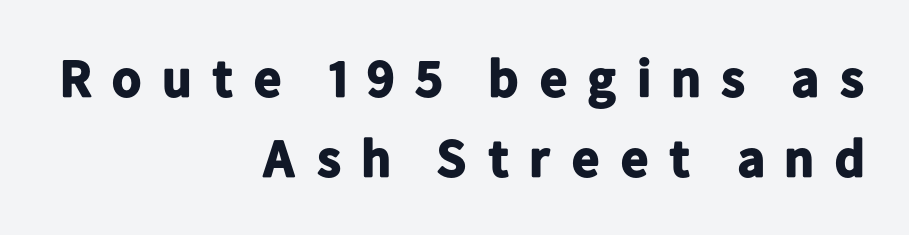
{"serif": "no", "italic": "no", "bold": "yes", "weight": "bold", "width": "normal", "stroke_contrast": "low", "x_height": "medium", "monospaced": "no", "underline": "no", "align": "right", "line_spacing": "normal", "line_spacing_ratio": 1.51, "letter_spacing": "wide", "letter_spacing_em": 0.32, "glyph_px": 53}
